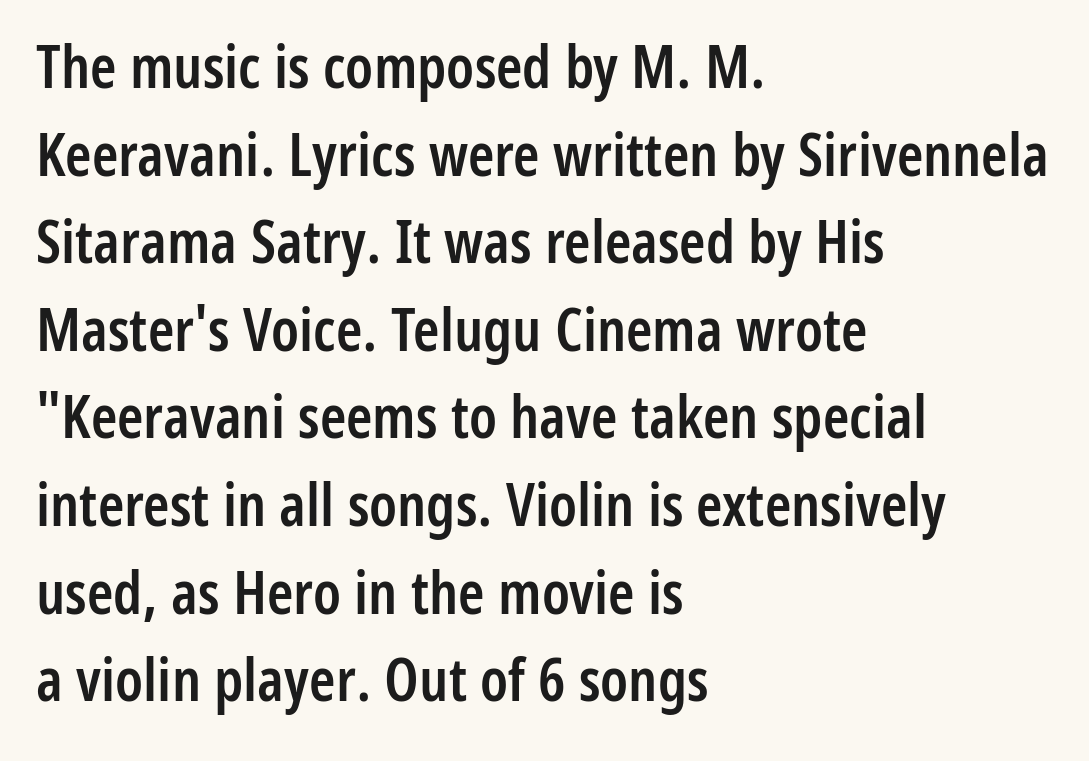
The image shows 60 px semibold, condensed sans-serif type, upright; set left-aligned, normal line spacing (1.46x), normal letter spacing, not underlined; low stroke contrast and a medium x-height.
